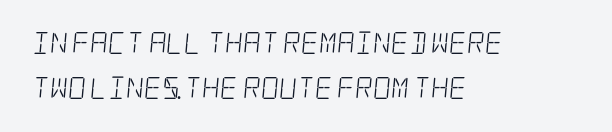
The image shows 22 px text type; set left-aligned, loose line spacing (2.06x), normal letter spacing, not underlined.
